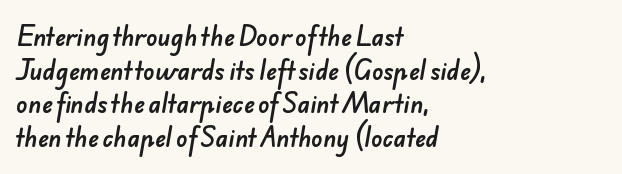
{"underline": "no", "align": "left", "line_spacing": "normal", "line_spacing_ratio": 1.46, "letter_spacing": "normal", "letter_spacing_em": 0.0, "glyph_px": 23}
